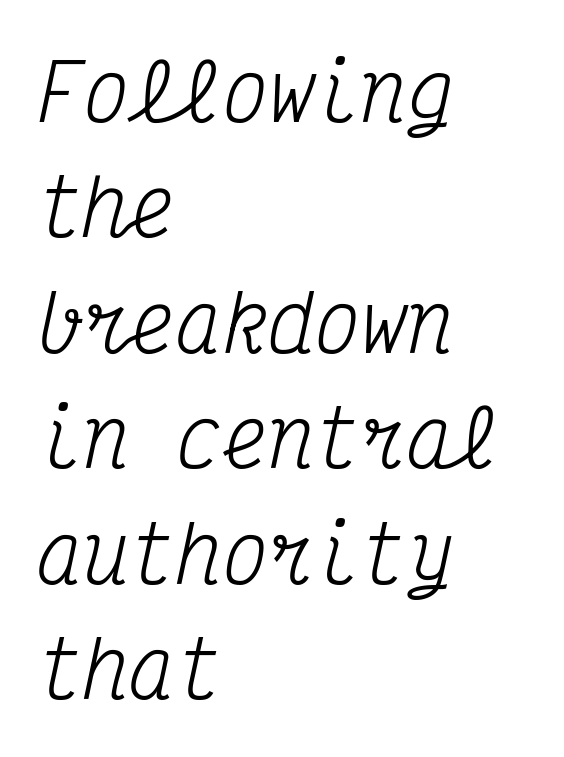
The image shows 77 px regular-weight, condensed serif type, italic (leaning right), monospaced; set left-aligned, normal line spacing (1.5x), normal letter spacing, not underlined; medium stroke contrast and a medium x-height.
